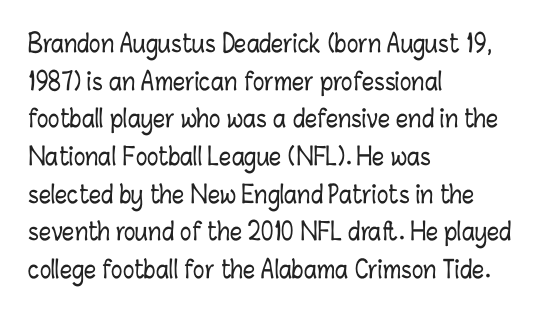
Q: Is the text italic (slanted)? A: No, it is upright.
Q: Is the text underlined? A: No.
Q: How is the paragraph aligned? A: Left-aligned.
Q: Is the spacing between letters normal or unusually wide? A: Normal.
Q: Is the spacing between lines tight, normal or loose? A: Normal.
